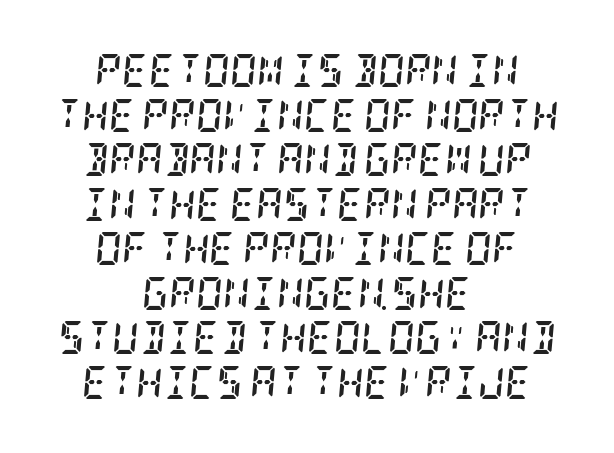
Is the letter spacing exaggerated? No — it looks like the ordinary default. This rendering employs a face with finishing strokes, i.e., a serif. The glyphs have the mass of a bold cut. If you drew a line through each stem, it would be angled.
